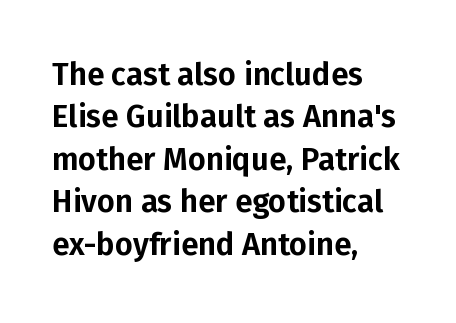
The compositor pushed each line to the left boundary. The axis of the letterforms is exactly vertical. Leading matches the norm, producing a regular column. The passage shown is typed in a proportional face where columns would drift.
